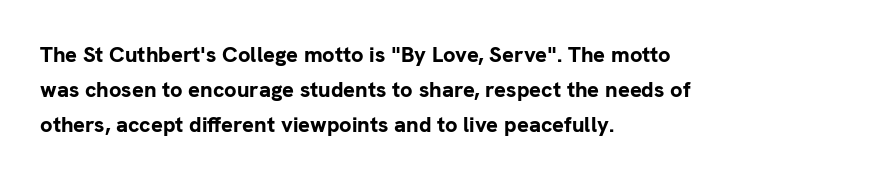
One-word summary of the alignment: left. Characters remain perfectly vertical along every line. Words float on clear page, feet unadorned. Look at the tracking — it's just the regular setting, nothing added.
